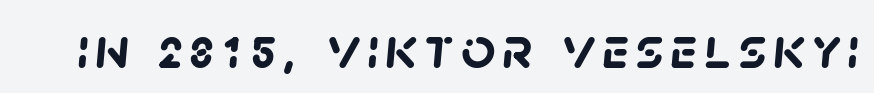
Is the type bold? Yes — the strokes are clearly thick and heavy. The passage shown is typeset with a sans-serif family. The space directly below the letters is spotless. This sample has the flowing, uneven cadence of proportional lettering.
